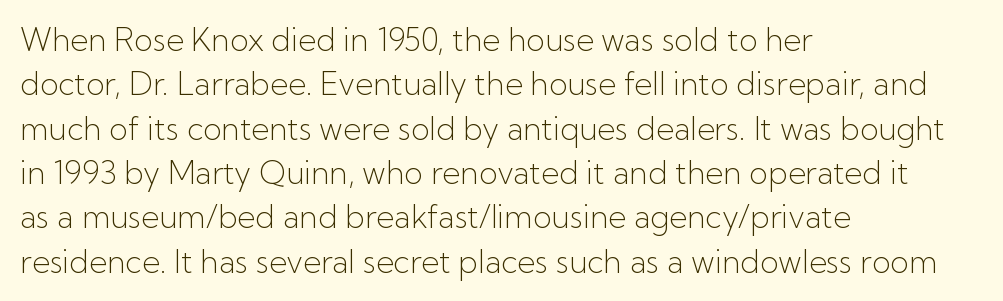
The image shows 31 px light sans-serif type, upright; set left-aligned, normal line spacing (1.43x), normal letter spacing, not underlined; low stroke contrast and a medium x-height.
